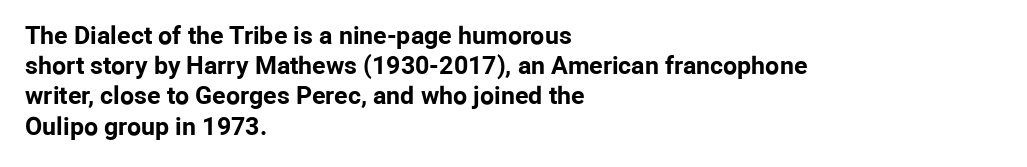
The image shows 25 px bold type, upright; set left-aligned, line spacing 1.21x, normal letter spacing, not underlined.
